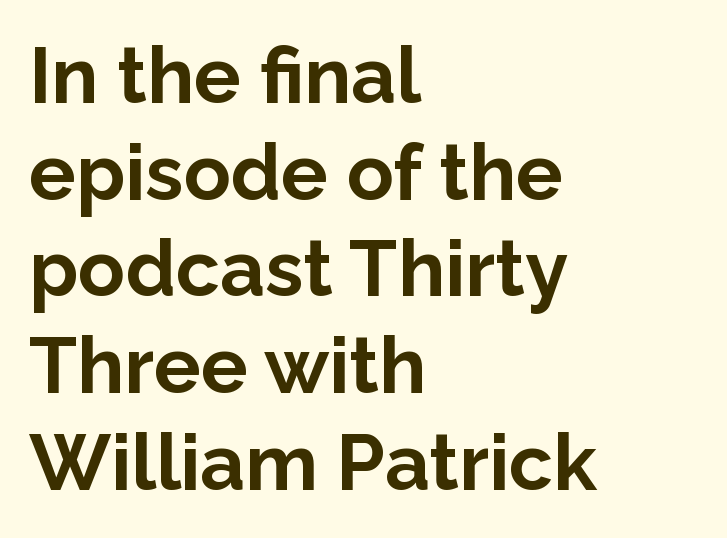
The image shows 78 px bold sans-serif type, upright; set left-aligned, line spacing 1.24x, normal letter spacing, not underlined; low stroke contrast and a medium x-height.
